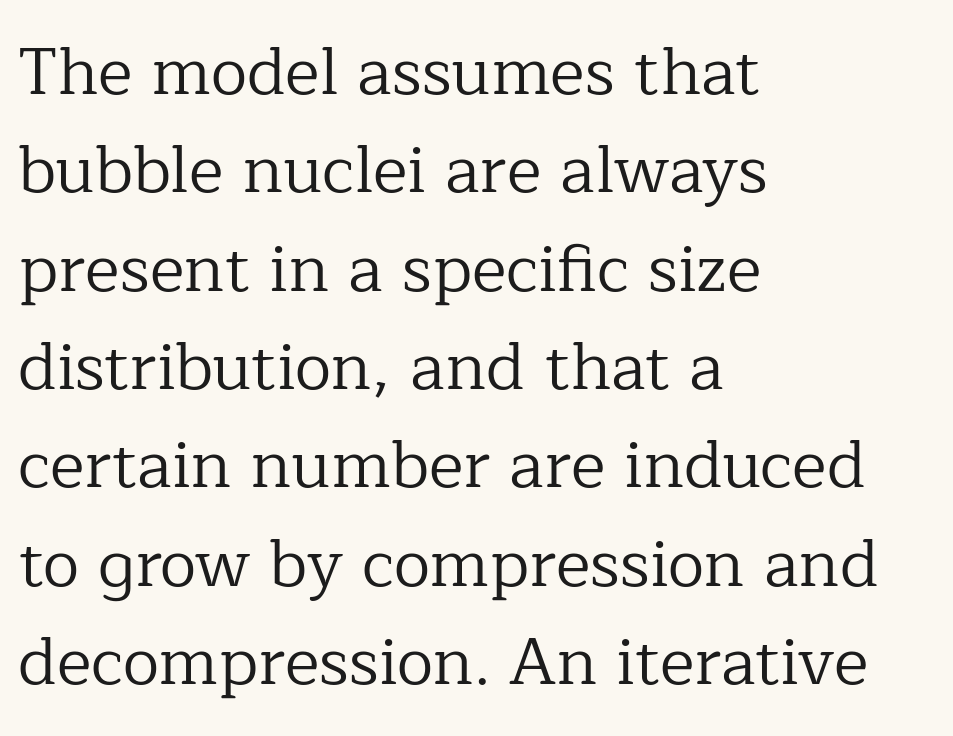
{"serif": "yes", "italic": "no", "bold": "no", "weight": "regular", "width": "normal", "stroke_contrast": "low", "x_height": "medium", "monospaced": "no", "underline": "no", "align": "left", "line_spacing": "normal", "line_spacing_ratio": 1.49, "letter_spacing": "normal", "letter_spacing_em": 0.0, "glyph_px": 66}
